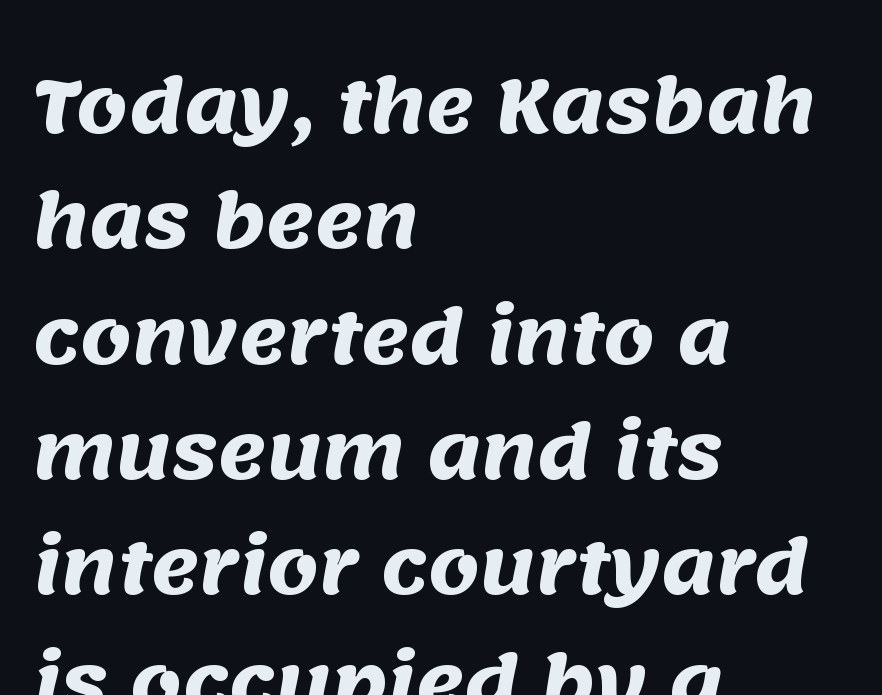
The paragraph has a hard left edge and a soft right edge. Line spacing here is normal. The rendering uses natural spacing where letterforms have individual widths. Type without underlining.
